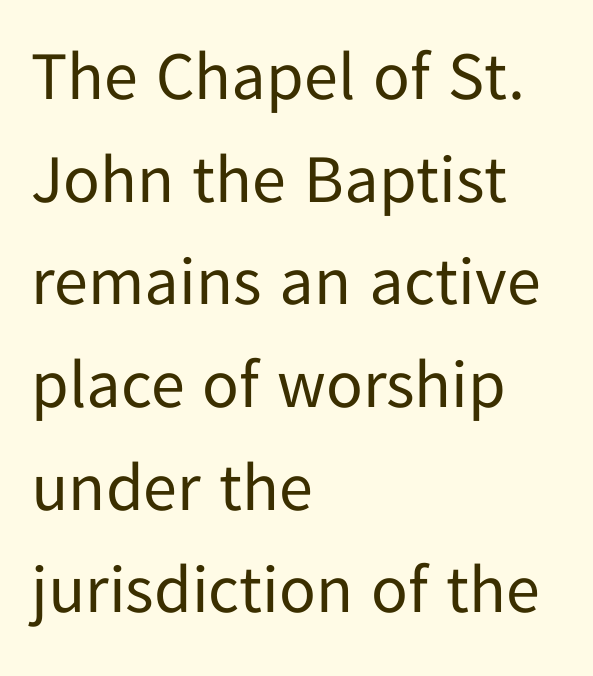
Q: Is the text bold? A: No.
Q: Is the text italic (slanted)? A: No, it is upright.
Q: Is the typeface a serif or a sans-serif typeface? A: Sans-serif.
Q: Is the text underlined? A: No.
Q: How is the paragraph aligned? A: Left-aligned.
Q: Is the spacing between letters normal or unusually wide? A: Normal.
Q: Is the spacing between lines tight, normal or loose? A: Normal.
Q: Width (condensed, normal, or wide)? A: Normal.
Q: Stroke contrast? A: Low.
Q: x-height? A: Medium.
Q: Monospaced? A: No.
